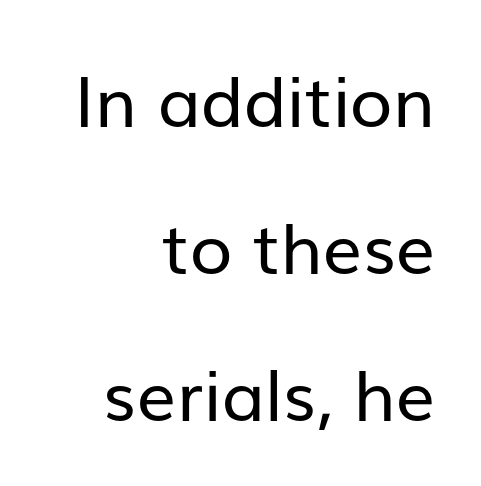
{"serif": "no", "italic": "no", "bold": "no", "weight": "regular", "width": "normal", "stroke_contrast": "low", "x_height": "medium", "monospaced": "no", "underline": "no", "align": "right", "line_spacing": "loose", "line_spacing_ratio": 2.1, "letter_spacing": "normal", "letter_spacing_em": 0.0, "glyph_px": 70}
